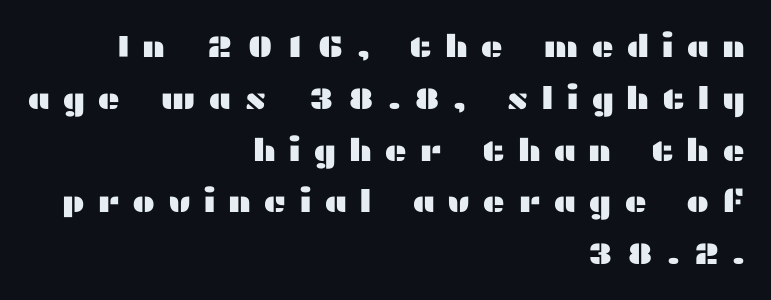
Q: Is the text italic (slanted)? A: No, it is upright.
Q: Is the typeface a serif or a sans-serif typeface? A: Sans-serif.
Q: Is the text underlined? A: No.
Q: How is the paragraph aligned? A: Right-aligned.
Q: Is the spacing between letters normal or unusually wide? A: Unusually wide.
Q: Is the spacing between lines tight, normal or loose? A: Normal.
Q: Width (condensed, normal, or wide)? A: Wide.
Q: Stroke contrast? A: Medium.
Q: x-height? A: Medium.
Q: Monospaced? A: No.
